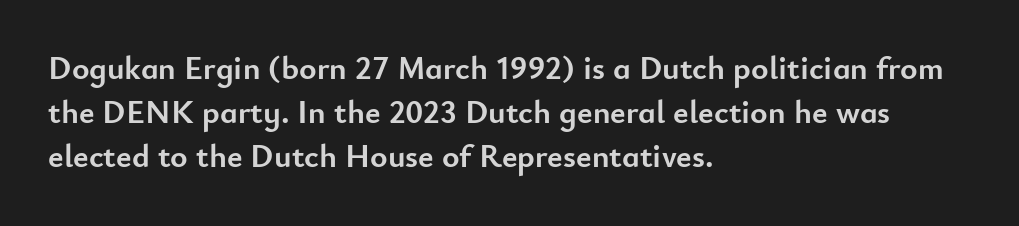
The image shows 33 px semibold sans-serif type, upright; set left-aligned, normal line spacing (1.34x), normal letter spacing, not underlined; low stroke contrast and a small x-height.
